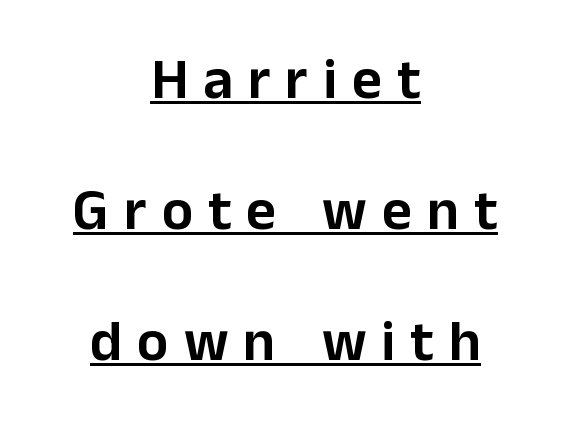
Q: Is the text italic (slanted)? A: No, it is upright.
Q: Is the typeface a serif or a sans-serif typeface? A: Sans-serif.
Q: Is the text underlined? A: Yes.
Q: How is the paragraph aligned? A: Centered.
Q: Is the spacing between letters normal or unusually wide? A: Unusually wide.
Q: Is the spacing between lines tight, normal or loose? A: Loose.
Q: Width (condensed, normal, or wide)? A: Normal.
Q: Stroke contrast? A: Low.
Q: x-height? A: Medium.
Q: Monospaced? A: No.
